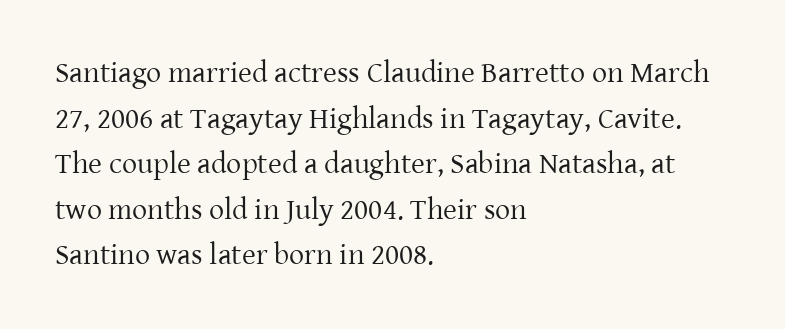
Q: Is the text bold? A: No.
Q: Is the text italic (slanted)? A: No, it is upright.
Q: Is the typeface a serif or a sans-serif typeface? A: Serif.
Q: Is the text underlined? A: No.
Q: How is the paragraph aligned? A: Left-aligned.
Q: Is the spacing between letters normal or unusually wide? A: Normal.
Q: Is the spacing between lines tight, normal or loose? A: Normal.
Q: Width (condensed, normal, or wide)? A: Normal.
Q: Stroke contrast? A: Low.
Q: x-height? A: Medium.
Q: Monospaced? A: No.
